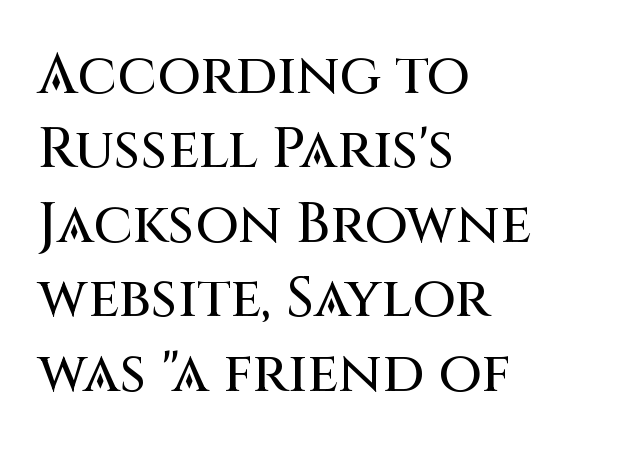
The gaps between neighbouring characters are ordinary and unremarkable. The text was rendered using a sans face with plain stroke endings. Interline gaps are of average width in this sample. This sample is left-justified, so line endings fall wherever the words run out.
